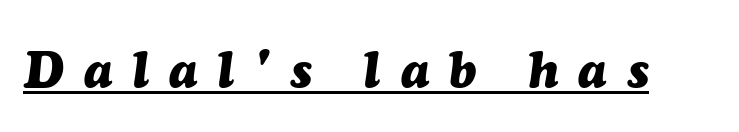
The image shows 51 px heavy type, italic (leaning right); set unusually wide letter spacing (+0.4 em), underlined; medium stroke contrast and a medium x-height.
